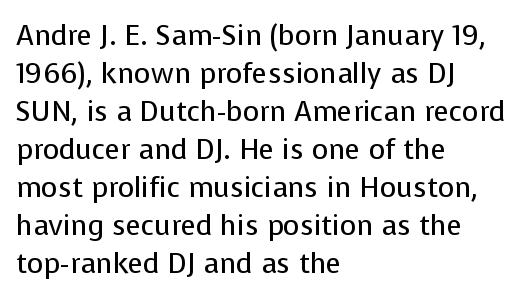
The image shows 28 px regular-weight sans-serif type, upright; set left-aligned, normal line spacing (1.36x), normal letter spacing, not underlined; low stroke contrast and a medium x-height.
